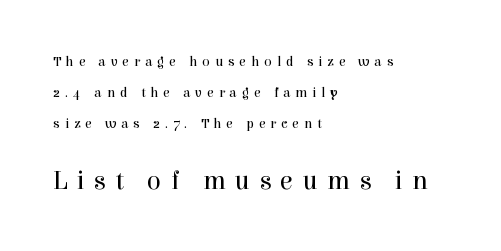
Q: Is the text bold? A: No.
Q: Is the text italic (slanted)? A: No, it is upright.
Q: Is the text underlined? A: No.
Q: How is the paragraph aligned? A: Left-aligned.
Q: Is the spacing between letters normal or unusually wide? A: Unusually wide.
Q: Is the spacing between lines tight, normal or loose? A: Loose.
Q: Which block of text is set in a larger size, the first (top) or the second (bottom)? A: The second (bottom) one.
